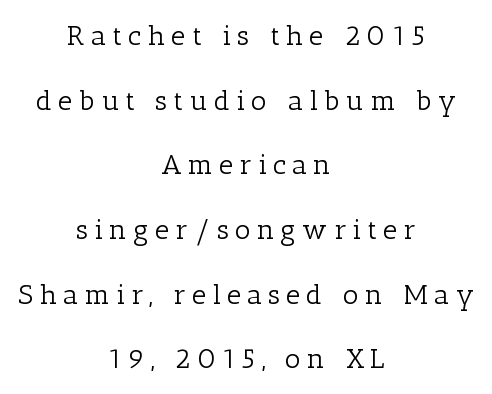
{"serif": "yes", "italic": "no", "bold": "no", "weight": "light", "width": "normal", "stroke_contrast": "low", "x_height": "medium", "monospaced": "no", "underline": "no", "align": "center", "line_spacing": "loose", "line_spacing_ratio": 2.31, "letter_spacing": "wide", "letter_spacing_em": 0.22, "glyph_px": 28}
